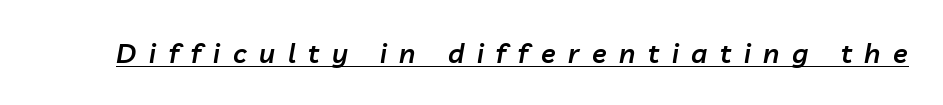
Q: Is the text bold? A: Semi-bold.
Q: Is the text italic (slanted)? A: Yes, it leans right by about 10 degrees.
Q: Is the text underlined? A: Yes.
Q: Is the spacing between letters normal or unusually wide? A: Unusually wide.
